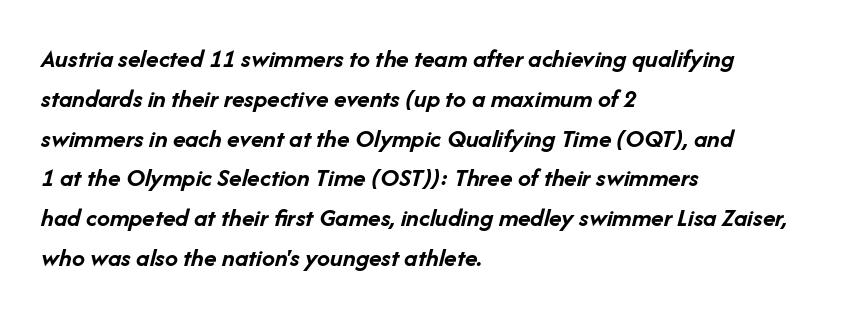
{"italic": "yes", "lean": "right", "slant_degrees": 14, "bold": "yes", "underline": "no", "align": "left", "line_spacing": "normal", "line_spacing_ratio": 1.53, "letter_spacing": "normal", "letter_spacing_em": 0.0, "glyph_px": 26}
